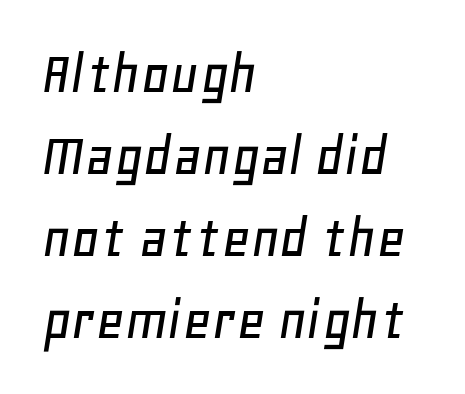
{"italic": "yes", "lean": "right", "slant_degrees": 11, "width": "normal", "stroke_contrast": "low", "x_height": "large", "monospaced": "no", "underline": "no", "align": "left", "line_spacing": "normal", "line_spacing_ratio": 1.32, "letter_spacing": "normal", "letter_spacing_em": 0.0, "glyph_px": 62}
